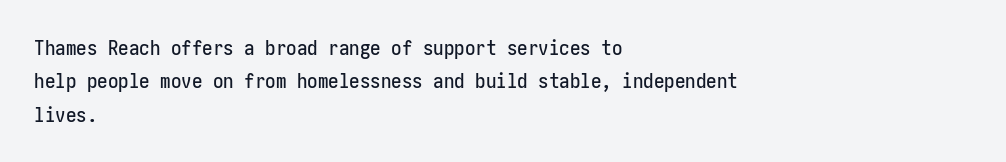
Nobody drew a line under any word here. A student would call this left alignment; a typographer would say flush left, rag right. Rendered with straight, roman letterforms. In terms of leading, this rendering sits right in the middle. Characters follow at the spacing the type designer built in.
